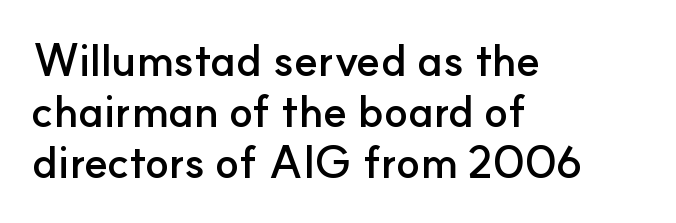
Honestly, the letter spacing is just normal — you wouldn't notice it. Unmarked baselines from the first word to the last. Tall strokes in this sample are plumb rather than angled. The lines are quadded left.
